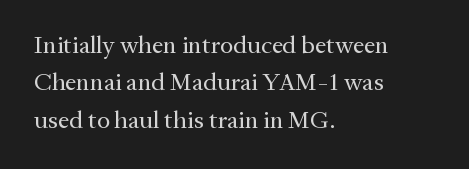
In CSS terms this would be text-align: left. Descenders are the only things crossing below the line. One glance says typical: line gaps are just what's usual. This is the regular roman posture of the typeface.
